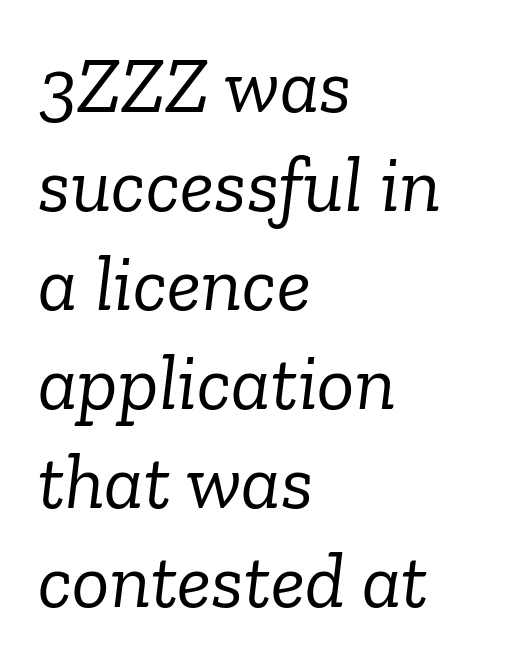
The image shows 78 px light serif type, italic (leaning right); set left-aligned, normal line spacing (1.27x), normal letter spacing, not underlined; low stroke contrast and a medium x-height.
